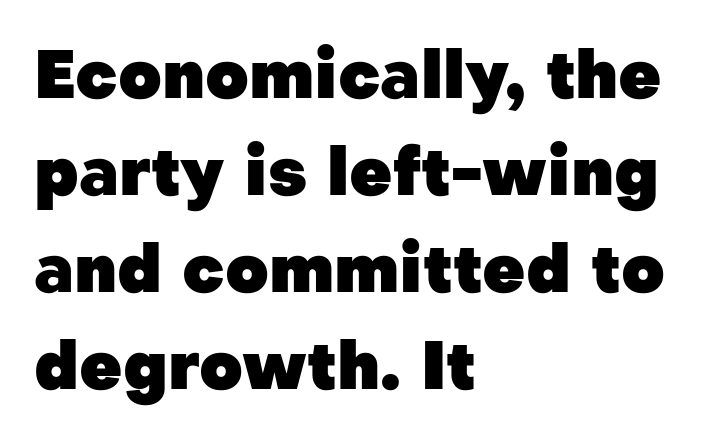
The image shows 67 px heavy sans-serif type, upright; set left-aligned, normal line spacing (1.45x), normal letter spacing, not underlined; low stroke contrast and a medium x-height.
